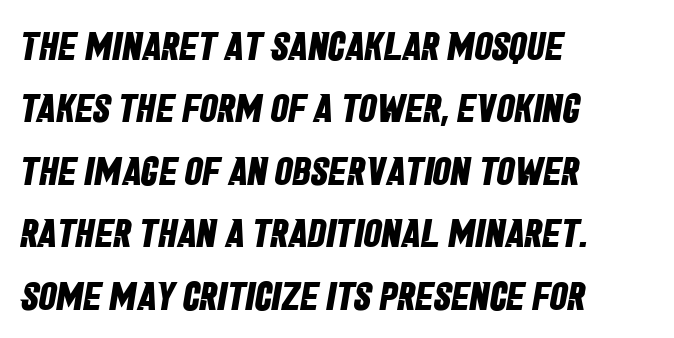
{"serif": "no", "bold": "yes", "weight": "bold", "width": "condensed", "stroke_contrast": "low", "x_height": "large", "monospaced": "no", "underline": "no", "align": "left", "line_spacing": "normal", "line_spacing_ratio": 1.56, "letter_spacing": "normal", "letter_spacing_em": 0.0, "glyph_px": 40}
